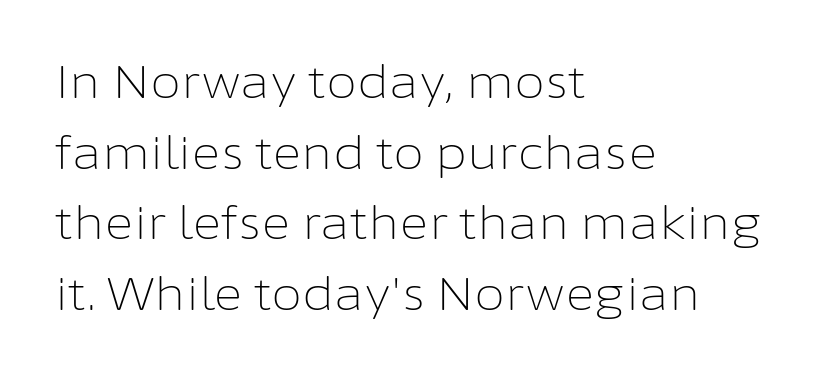
The image shows 45 px light sans-serif type, upright; set left-aligned, normal line spacing (1.57x), normal letter spacing, not underlined; low stroke contrast and a medium x-height.
